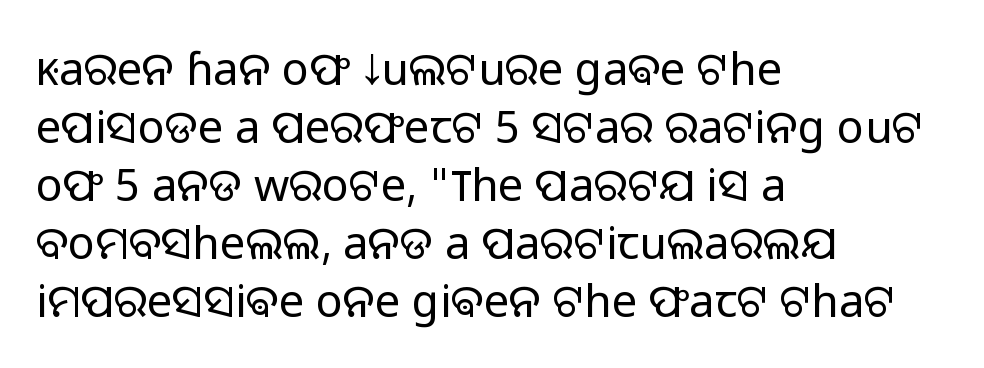
The image shows 45 px light sans-serif type, upright; set left-aligned, normal line spacing (1.29x), normal letter spacing, not underlined; low stroke contrast and a medium x-height.
